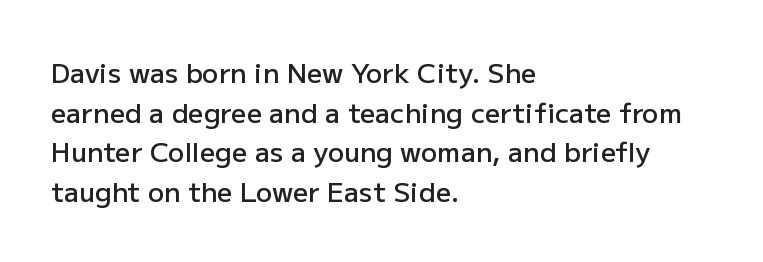
Observe the ordinary spacing: letters are neighbours, not strangers. The font's upright variant was chosen for this text. Letters rest on an invisible, unmarked baseline. The leading is moderate, giving the passage an even texture. The paragraph has a hard left edge and a soft right edge.
